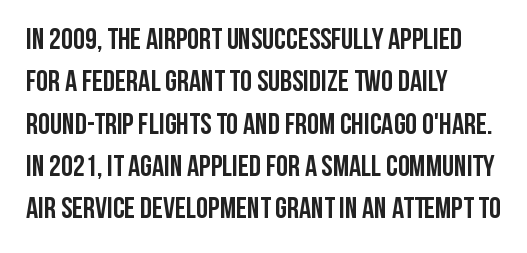
Whoever set this chose a conventional vertical rhythm. The text block is weighted toward the left margin, trailing off unevenly rightward. Nobody touched the tracking dial on this one. This sample uses a sans-serif face. Character widths vary here, with narrow letters taking less room than wide ones.
